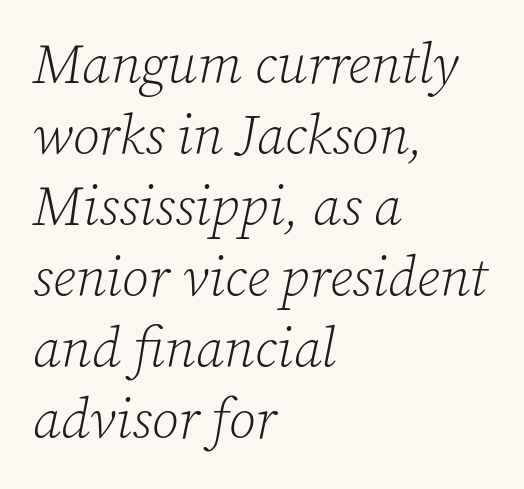
{"serif": "yes", "italic": "yes", "lean": "right", "slant_degrees": 12, "bold": "no", "weight": "light", "width": "normal", "stroke_contrast": "low", "x_height": "medium", "monospaced": "no", "underline": "no", "align": "left", "line_spacing": "normal", "line_spacing_ratio": 1.29, "letter_spacing": "normal", "letter_spacing_em": 0.0, "glyph_px": 55}
